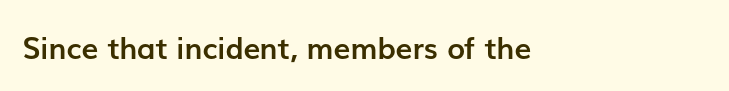
Q: Is the text bold? A: Yes.
Q: Is the text italic (slanted)? A: No, it is upright.
Q: Is the typeface a serif or a sans-serif typeface? A: Sans-serif.
Q: Is the text underlined? A: No.
Q: How is the paragraph aligned? A: Left-aligned.
Q: Is the spacing between letters normal or unusually wide? A: Normal.
Q: Width (condensed, normal, or wide)? A: Normal.
Q: Stroke contrast? A: Low.
Q: x-height? A: Medium.
Q: Monospaced? A: No.
